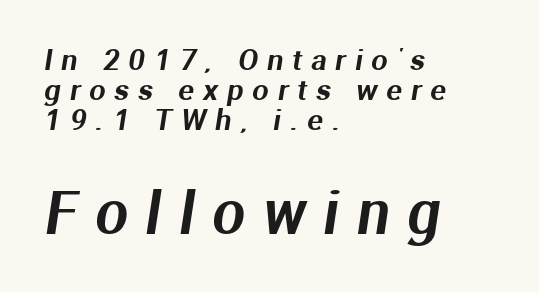
{"serif": "no", "width": "normal", "stroke_contrast": "medium", "x_height": "medium", "monospaced": "no", "underline": "no", "align": "left", "line_spacing": "tight", "line_spacing_ratio": 1.03, "letter_spacing": "wide", "letter_spacing_em": 0.31, "larger_block": "second", "size_ratio": 2.0, "glyph_px": 58}
